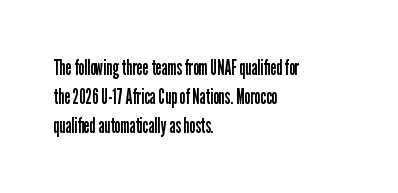
Q: Is the text bold? A: No.
Q: Is the text italic (slanted)? A: No, it is upright.
Q: Is the text underlined? A: No.
Q: How is the paragraph aligned? A: Left-aligned.
Q: Is the spacing between letters normal or unusually wide? A: Normal.
Q: Is the spacing between lines tight, normal or loose? A: Normal.
